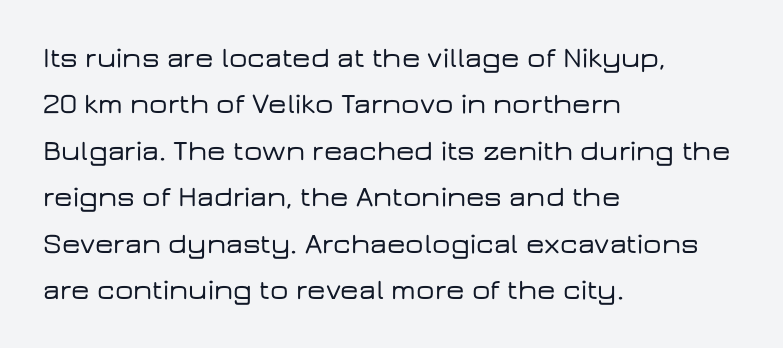
Q: Is the text italic (slanted)? A: No, it is upright.
Q: Is the typeface a serif or a sans-serif typeface? A: Sans-serif.
Q: Is the text underlined? A: No.
Q: How is the paragraph aligned? A: Left-aligned.
Q: Is the spacing between letters normal or unusually wide? A: Normal.
Q: Is the spacing between lines tight, normal or loose? A: Normal.
Q: Width (condensed, normal, or wide)? A: Wide.
Q: Stroke contrast? A: Low.
Q: x-height? A: Medium.
Q: Monospaced? A: No.
